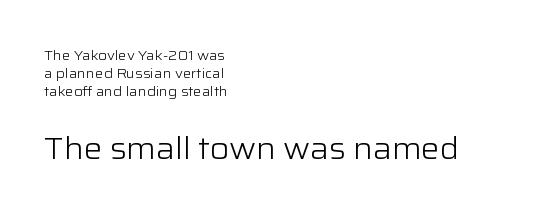
Q: Is the text bold? A: No.
Q: Is the text italic (slanted)? A: No, it is upright.
Q: Is the typeface a serif or a sans-serif typeface? A: Sans-serif.
Q: Is the text underlined? A: No.
Q: How is the paragraph aligned? A: Left-aligned.
Q: Is the spacing between letters normal or unusually wide? A: Normal.
Q: Is the spacing between lines tight, normal or loose? A: Normal.
Q: Which block of text is set in a larger size, the first (top) or the second (bottom)? A: The second (bottom) one.
Q: Width (condensed, normal, or wide)? A: Normal.
Q: Stroke contrast? A: Low.
Q: x-height? A: Medium.
Q: Monospaced? A: No.
